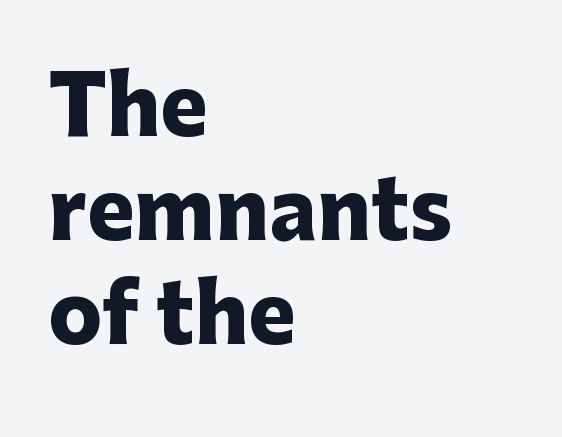
{"serif": "no", "italic": "no", "bold": "yes", "weight": "heavy", "width": "normal", "stroke_contrast": "low", "x_height": "medium", "monospaced": "no", "underline": "no", "align": "left", "line_spacing": "normal", "line_spacing_ratio": 1.3, "letter_spacing": "normal", "letter_spacing_em": 0.0, "glyph_px": 80}
